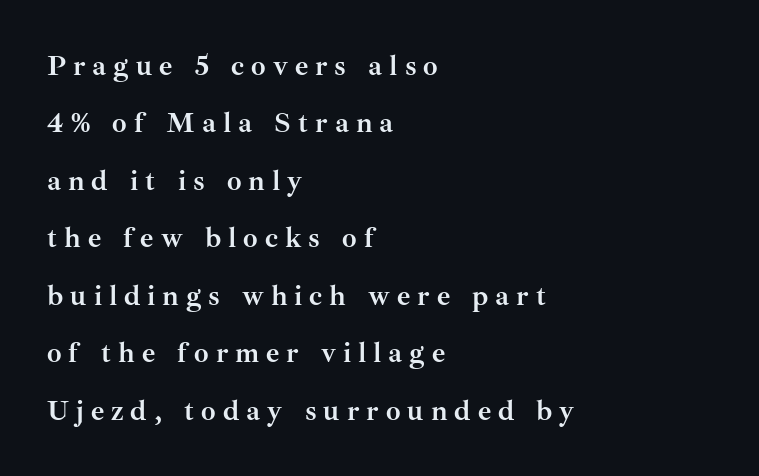
The image shows 29 px semibold serif type, upright; set left-aligned, loose line spacing (1.98x), unusually wide letter spacing (+0.24 em), not underlined; medium stroke contrast and a small x-height.
